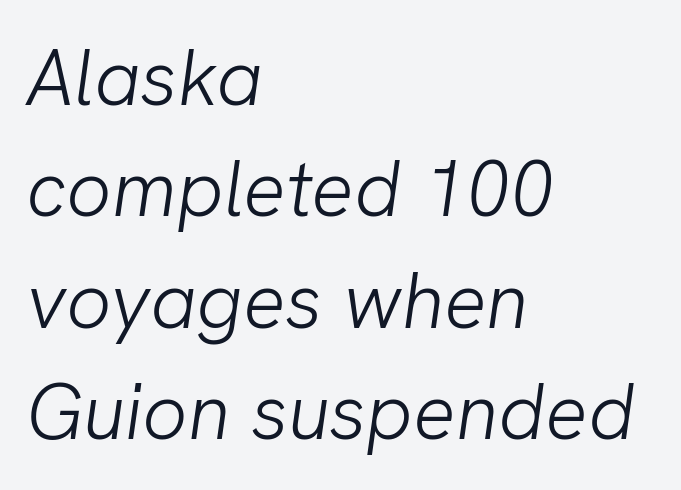
Students, note that the glyphs here touch the page at normal intervals. Alignment: flush left. The text was rendered using a sans face with plain stroke endings. On a weight scale, this lands at 450 or below. The passage shown is typed in a proportional face where columns would drift. The space directly below the letters is spotless.
